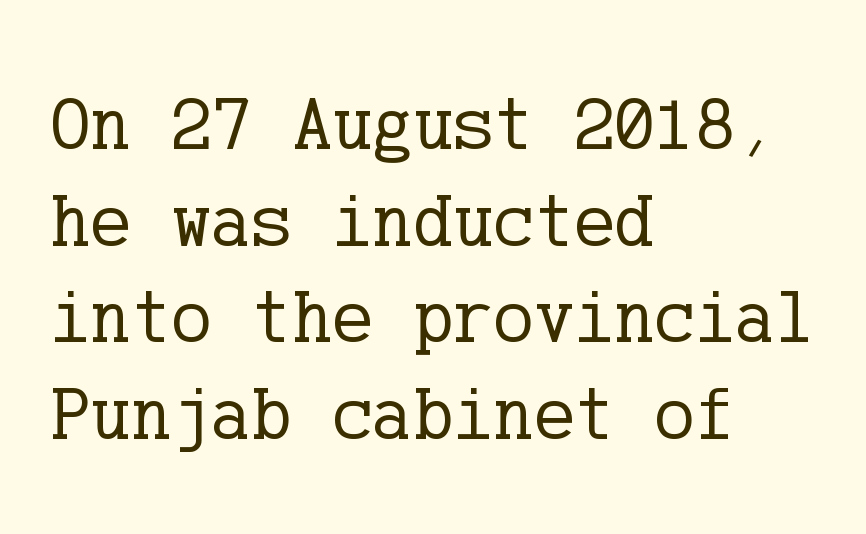
The type is set solid horizontally, with unmodified tracking. Leading: standard. Decoration check: the copy has no underline. The characters are drawn with everyday or finer stroke widths.
